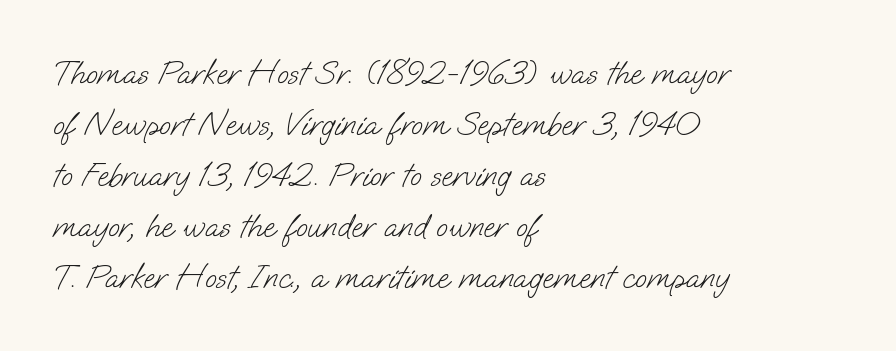
The image shows 34 px light sans-serif type; set left-aligned, normal line spacing (1.5x), normal letter spacing, not underlined; low stroke contrast and a small x-height.
